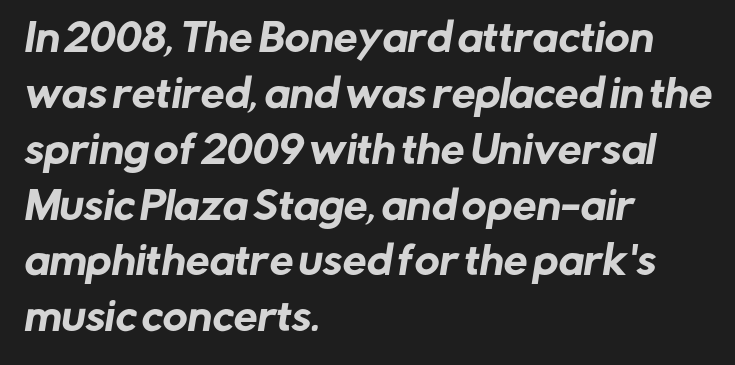
{"serif": "no", "width": "normal", "stroke_contrast": "low", "x_height": "medium", "monospaced": "no", "underline": "no", "align": "left", "line_spacing": "normal", "line_spacing_ratio": 1.47, "letter_spacing": "normal", "letter_spacing_em": 0.0, "glyph_px": 38}
